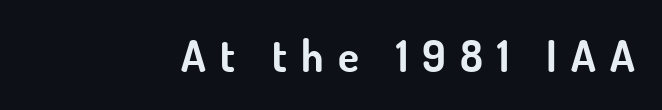
Q: Is the text bold? A: Yes.
Q: Is the text italic (slanted)? A: No, it is upright.
Q: Is the typeface a serif or a sans-serif typeface? A: Sans-serif.
Q: Is the text underlined? A: No.
Q: How is the paragraph aligned? A: Right-aligned.
Q: Is the spacing between letters normal or unusually wide? A: Unusually wide.
Q: Width (condensed, normal, or wide)? A: Normal.
Q: Stroke contrast? A: Low.
Q: x-height? A: Small.
Q: Monospaced? A: No.
